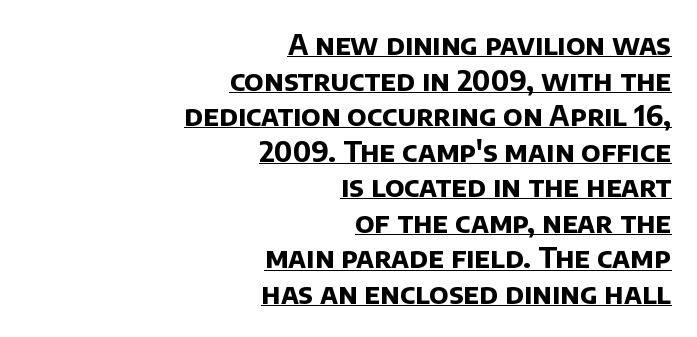
The passage shown has conventional tracking throughout. Check where the strokes stop: nothing finishes them off — pure sans. A rule runs beneath these lines of type. You could not count columns in this text — the font is proportionally spaced.
